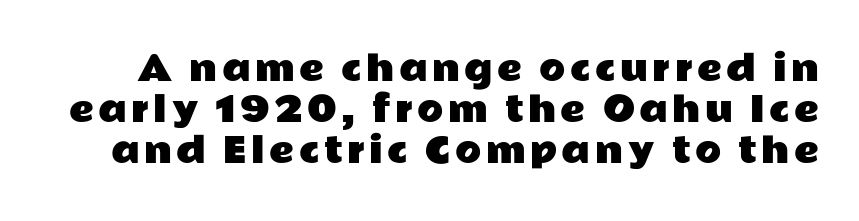
{"serif": "no", "italic": "no", "width": "wide", "stroke_contrast": "low", "x_height": "medium", "monospaced": "no", "underline": "no", "line_spacing_ratio": 1.21, "glyph_px": 34}
